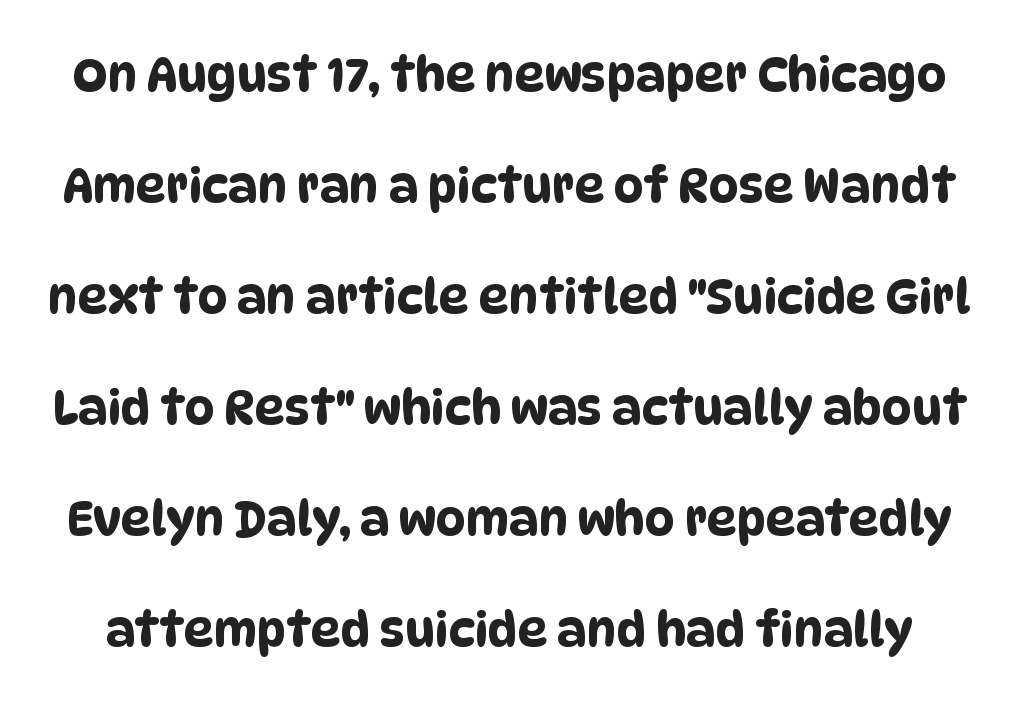
How would I describe the line gaps? Wide and relaxed. The font family rendered here belongs to the sans-serif group. The rendering uses natural spacing where letterforms have individual widths. No word sits above an underline. A typesetter would call this zero additional tracking.
